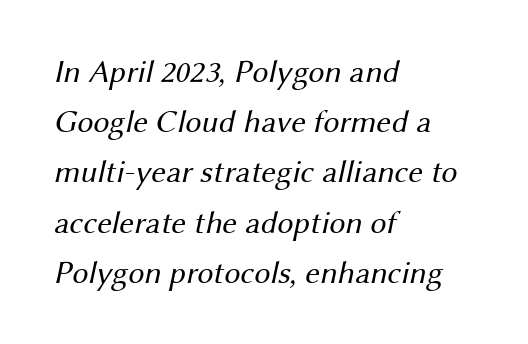
Q: Is the text bold? A: No.
Q: Is the typeface a serif or a sans-serif typeface? A: Sans-serif.
Q: Is the text underlined? A: No.
Q: How is the paragraph aligned? A: Left-aligned.
Q: Is the spacing between letters normal or unusually wide? A: Normal.
Q: Is the spacing between lines tight, normal or loose? A: Normal.
Q: Width (condensed, normal, or wide)? A: Normal.
Q: Stroke contrast? A: Medium.
Q: x-height? A: Medium.
Q: Monospaced? A: No.
